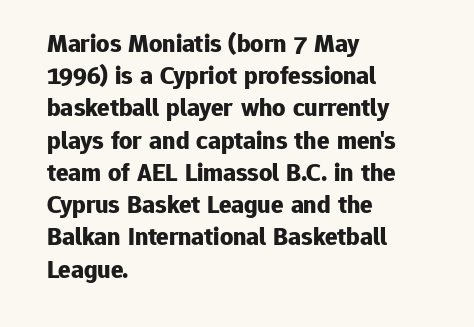
Q: Is the text bold? A: Yes.
Q: Is the text italic (slanted)? A: No, it is upright.
Q: Is the text underlined? A: No.
Q: How is the paragraph aligned? A: Left-aligned.
Q: Is the spacing between letters normal or unusually wide? A: Normal.
